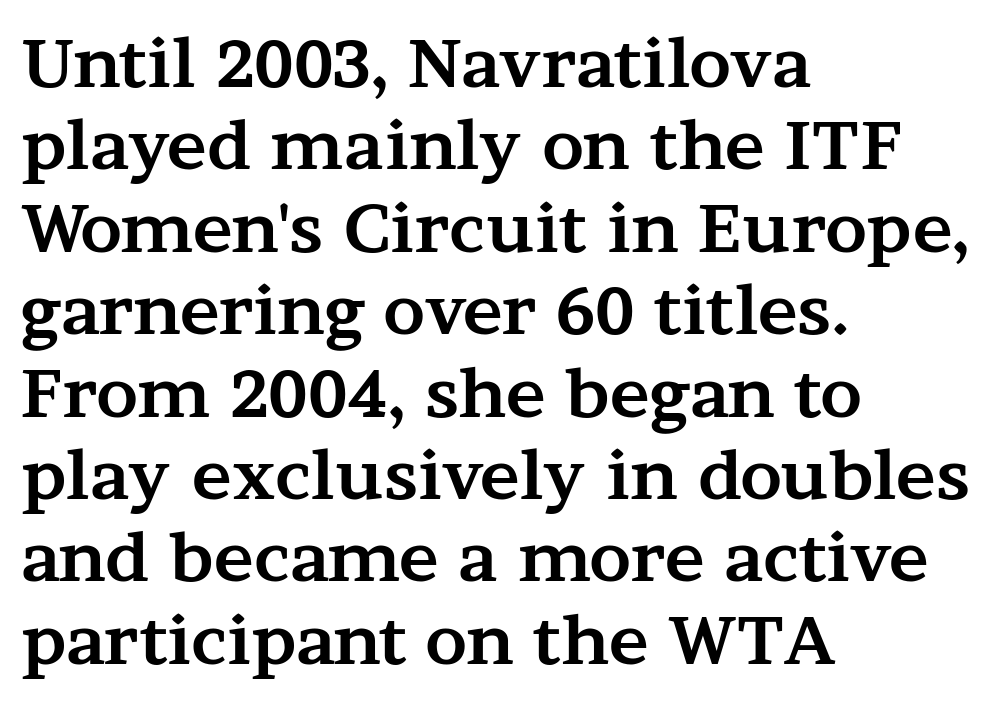
Q: Is the text bold? A: Yes.
Q: Is the text italic (slanted)? A: No, it is upright.
Q: Is the typeface a serif or a sans-serif typeface? A: Serif.
Q: Is the text underlined? A: No.
Q: How is the paragraph aligned? A: Left-aligned.
Q: Is the spacing between letters normal or unusually wide? A: Normal.
Q: Width (condensed, normal, or wide)? A: Wide.
Q: Stroke contrast? A: Medium.
Q: x-height? A: Medium.
Q: Monospaced? A: No.
